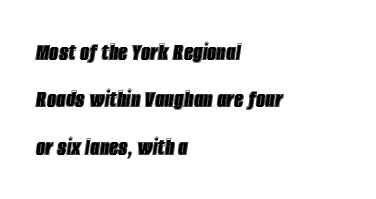
Which margin do the lines hug? The left one — the right edge is uneven. The horizontal fit of the characters is conventional and even. Lines of text with bare space underneath. The rendering applies a slant to the glyphs.
